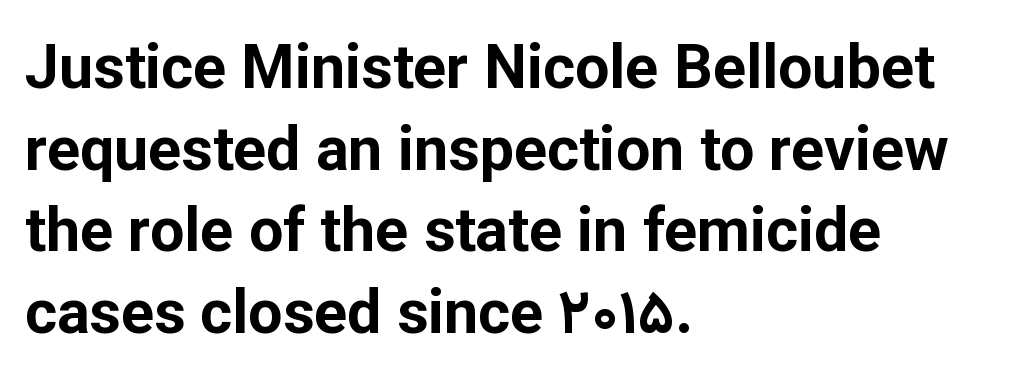
The image shows 61 px bold sans-serif type, upright; set left-aligned, normal line spacing (1.34x), normal letter spacing, not underlined; low stroke contrast and a medium x-height.
